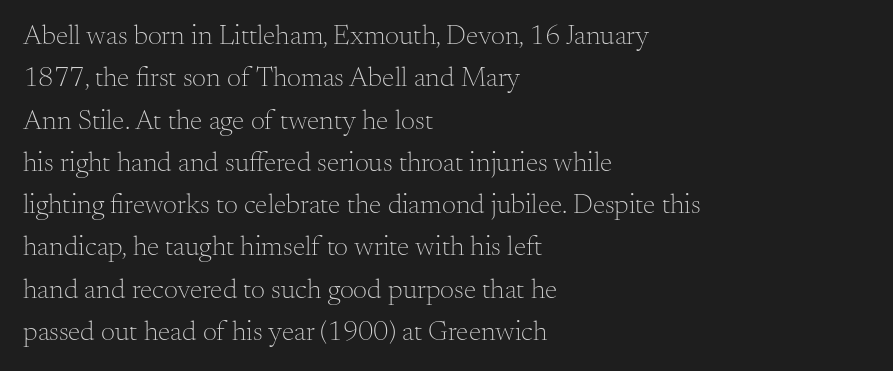
The image shows 28 px light serif type, upright; set left-aligned, normal line spacing (1.51x), normal letter spacing, not underlined; medium stroke contrast and a small x-height.
